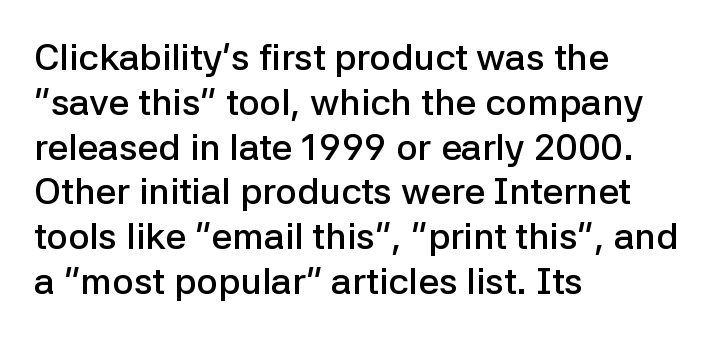
{"serif": "no", "italic": "no", "bold": "semi", "weight": "semibold", "width": "normal", "stroke_contrast": "low", "x_height": "medium", "monospaced": "no", "underline": "no", "align": "left", "line_spacing_ratio": 1.21, "letter_spacing": "normal", "letter_spacing_em": 0.0, "glyph_px": 37}
